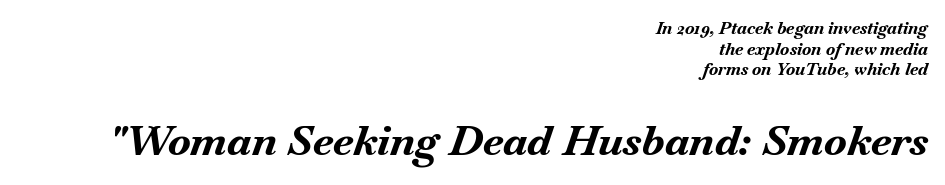
The rendering uses a bold face; every stroke is thick and dark. The lettering tilts uniformly, giving the passage an italic look. These lines stack with their right ends in a neat column. The face used here is proportionally spaced, like ordinary book or web type. Descender tails drop into unmarked territory. What stands out about the letter spacing? Nothing — it is the standard amount.
